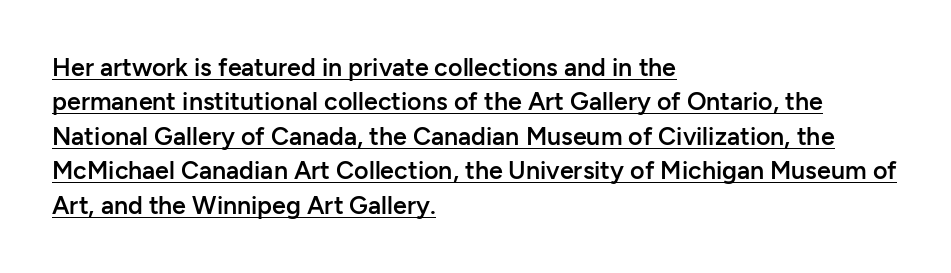
One-word summary of the alignment: left. The letters sit at their default tracking, neither squeezed nor spread. Notice how descenders clear the ascenders below comfortably — that's standard leading. The strokes are fattened partway — semibold, not bold. Ordinary non-slanted type is in use.
